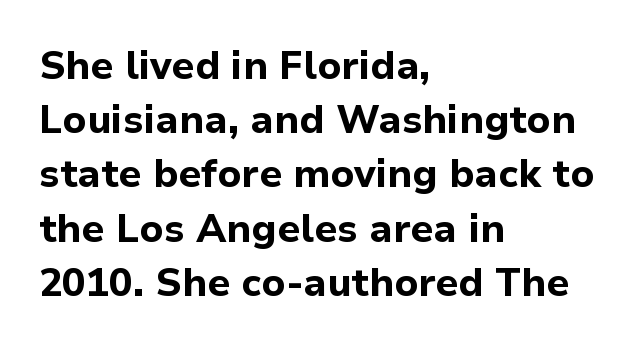
The image shows 39 px bold sans-serif type, upright; set left-aligned, normal line spacing (1.39x), normal letter spacing, not underlined; low stroke contrast and a medium x-height.
